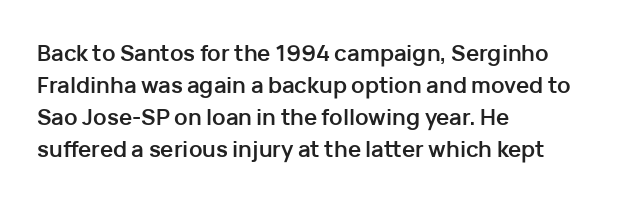
Q: Is the text bold? A: Yes.
Q: Is the text italic (slanted)? A: No, it is upright.
Q: Is the text underlined? A: No.
Q: How is the paragraph aligned? A: Left-aligned.
Q: Is the spacing between letters normal or unusually wide? A: Normal.
Q: Is the spacing between lines tight, normal or loose? A: Normal.
